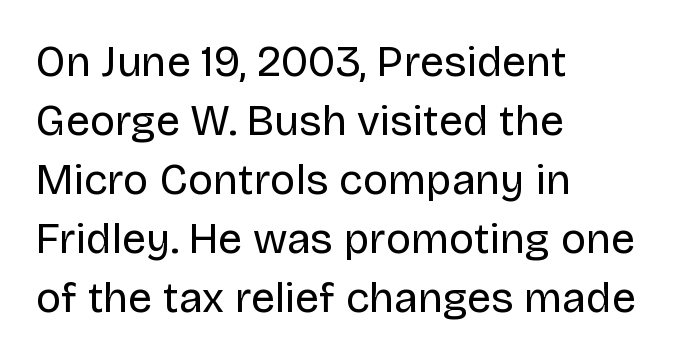
Q: Is the text bold? A: No.
Q: Is the text italic (slanted)? A: No, it is upright.
Q: Is the typeface a serif or a sans-serif typeface? A: Sans-serif.
Q: Is the text underlined? A: No.
Q: How is the paragraph aligned? A: Left-aligned.
Q: Is the spacing between letters normal or unusually wide? A: Normal.
Q: Is the spacing between lines tight, normal or loose? A: Normal.
Q: Width (condensed, normal, or wide)? A: Normal.
Q: Stroke contrast? A: Low.
Q: x-height? A: Large.
Q: Monospaced? A: No.
